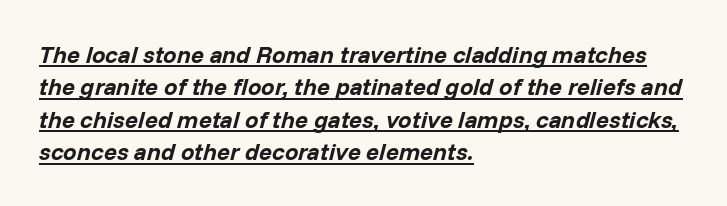
{"italic": "yes", "lean": "right", "slant_degrees": 14, "bold": "yes", "underline": "yes", "align": "left", "line_spacing": "normal", "line_spacing_ratio": 1.35, "letter_spacing": "normal", "letter_spacing_em": 0.0, "glyph_px": 24}
